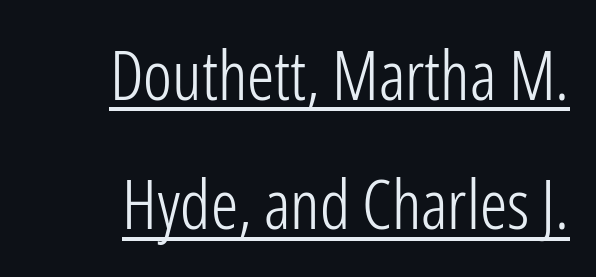
Horizontal alignment here is rightward, an uncommon choice for prose. Character widths vary here, with narrow letters taking less room than wide ones. Quick note: underline on. Counters stay open thanks to moderate or lighter strokes. Designer's note — italics off, roman on. Horizontal bands of white between lines are thick stripes.
